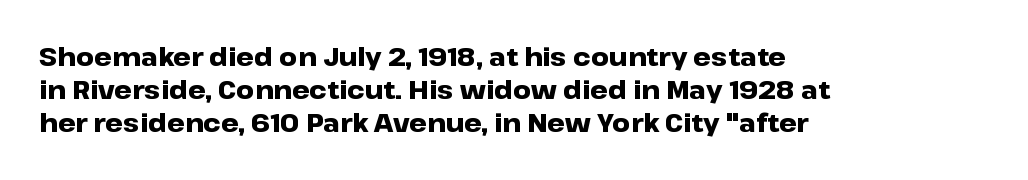
The image shows 25 px bold type, upright; set left-aligned, normal line spacing (1.33x), normal letter spacing, not underlined.
